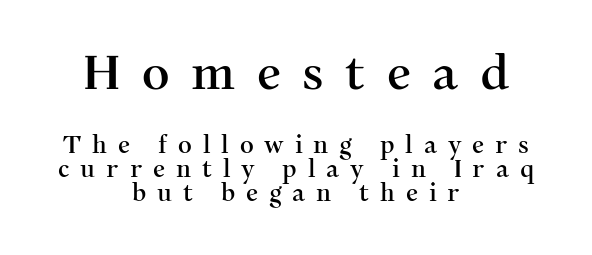
Q: Is the text italic (slanted)? A: No, it is upright.
Q: Is the typeface a serif or a sans-serif typeface? A: Serif.
Q: Is the text underlined? A: No.
Q: How is the paragraph aligned? A: Centered.
Q: Is the spacing between letters normal or unusually wide? A: Unusually wide.
Q: Is the spacing between lines tight, normal or loose? A: Tight.
Q: Which block of text is set in a larger size, the first (top) or the second (bottom)? A: The first (top) one.
Q: Width (condensed, normal, or wide)? A: Normal.
Q: Stroke contrast? A: Medium.
Q: x-height? A: Medium.
Q: Monospaced? A: No.
